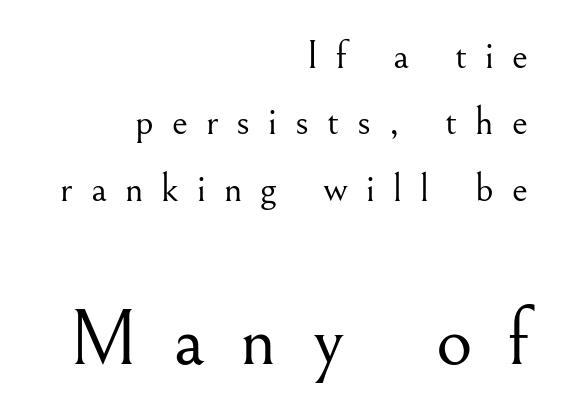
Q: Is the text bold? A: No.
Q: Is the text italic (slanted)? A: No, it is upright.
Q: Is the typeface a serif or a sans-serif typeface? A: Serif.
Q: Is the text underlined? A: No.
Q: How is the paragraph aligned? A: Right-aligned.
Q: Is the spacing between letters normal or unusually wide? A: Unusually wide.
Q: Is the spacing between lines tight, normal or loose? A: Normal.
Q: Which block of text is set in a larger size, the first (top) or the second (bottom)? A: The second (bottom) one.
Q: Width (condensed, normal, or wide)? A: Normal.
Q: Stroke contrast? A: Medium.
Q: x-height? A: Small.
Q: Monospaced? A: No.
